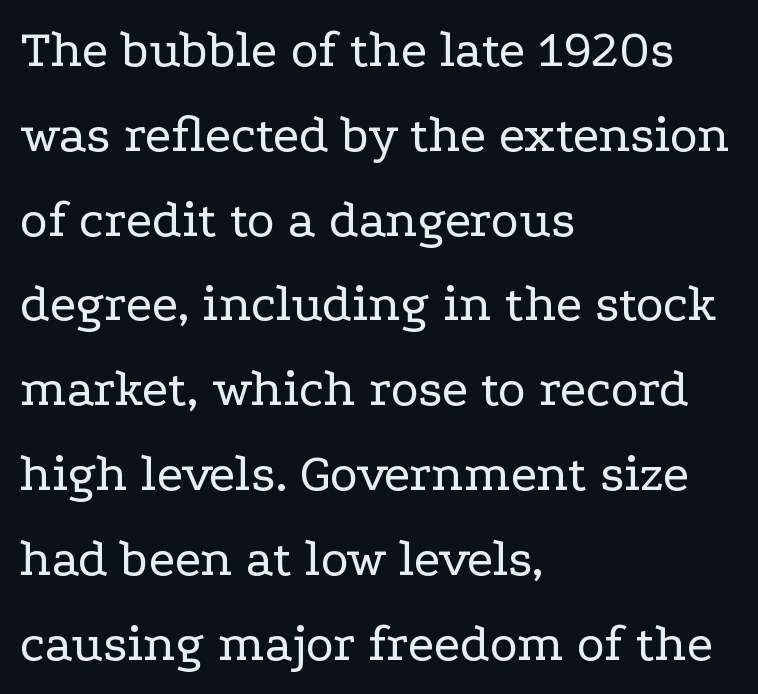
Q: Is the text bold? A: No.
Q: Is the text italic (slanted)? A: No, it is upright.
Q: Is the typeface a serif or a sans-serif typeface? A: Serif.
Q: Is the text underlined? A: No.
Q: How is the paragraph aligned? A: Left-aligned.
Q: Is the spacing between letters normal or unusually wide? A: Normal.
Q: Is the spacing between lines tight, normal or loose? A: Normal.
Q: Width (condensed, normal, or wide)? A: Wide.
Q: Stroke contrast? A: Low.
Q: x-height? A: Medium.
Q: Monospaced? A: No.
